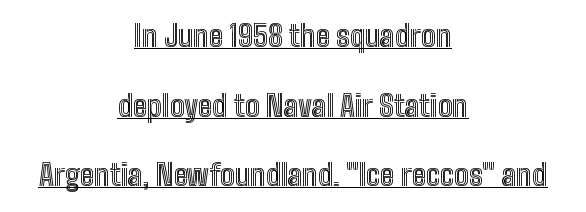
The image shows 29 px condensed type, upright; set centered, loose line spacing (2.4x), normal letter spacing, underlined; a medium x-height.
